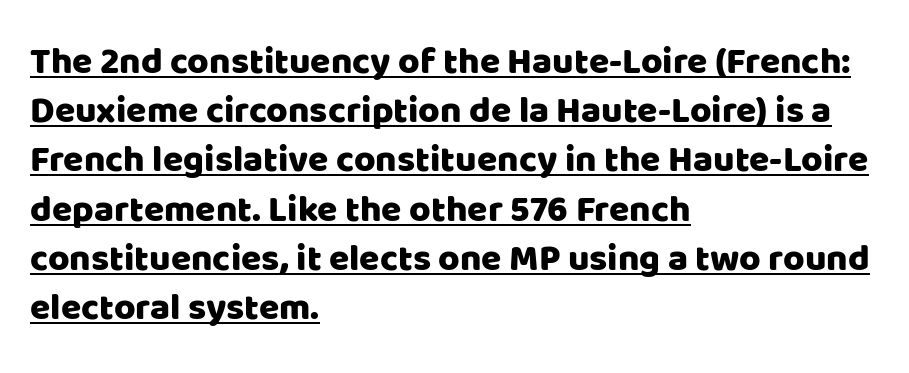
Q: Is the text italic (slanted)? A: No, it is upright.
Q: Is the typeface a serif or a sans-serif typeface? A: Sans-serif.
Q: Is the text underlined? A: Yes.
Q: How is the paragraph aligned? A: Left-aligned.
Q: Is the spacing between letters normal or unusually wide? A: Normal.
Q: Is the spacing between lines tight, normal or loose? A: Normal.
Q: Width (condensed, normal, or wide)? A: Normal.
Q: Stroke contrast? A: Low.
Q: x-height? A: Large.
Q: Monospaced? A: No.
